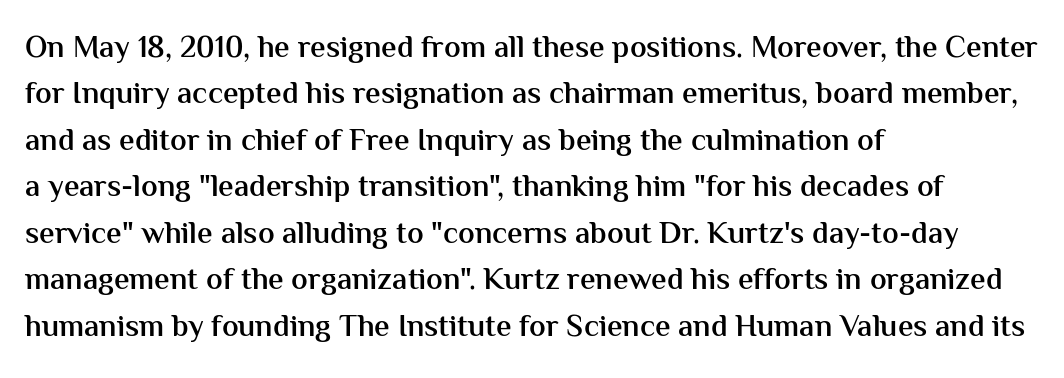
Q: Is the text bold? A: Semi-bold.
Q: Is the text italic (slanted)? A: No, it is upright.
Q: Is the typeface a serif or a sans-serif typeface? A: Sans-serif.
Q: Is the text underlined? A: No.
Q: How is the paragraph aligned? A: Left-aligned.
Q: Is the spacing between letters normal or unusually wide? A: Normal.
Q: Is the spacing between lines tight, normal or loose? A: Normal.
Q: Width (condensed, normal, or wide)? A: Normal.
Q: Stroke contrast? A: Medium.
Q: x-height? A: Medium.
Q: Monospaced? A: No.
